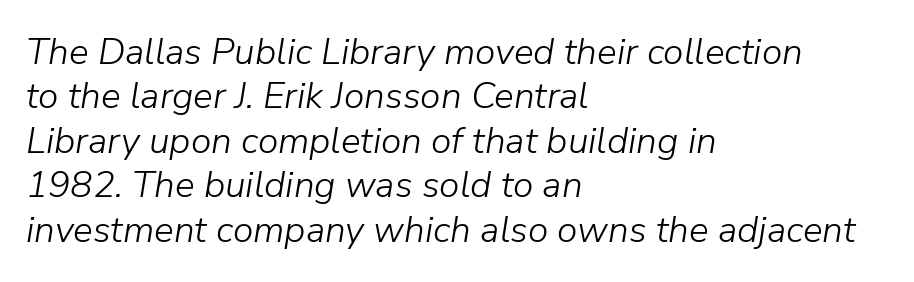
{"italic": "yes", "lean": "right", "slant_degrees": 9, "bold": "no", "weight": "light", "width": "normal", "stroke_contrast": "low", "x_height": "medium", "monospaced": "no", "underline": "no", "align": "left", "line_spacing_ratio": 1.2, "letter_spacing": "normal", "letter_spacing_em": 0.0, "glyph_px": 37}
